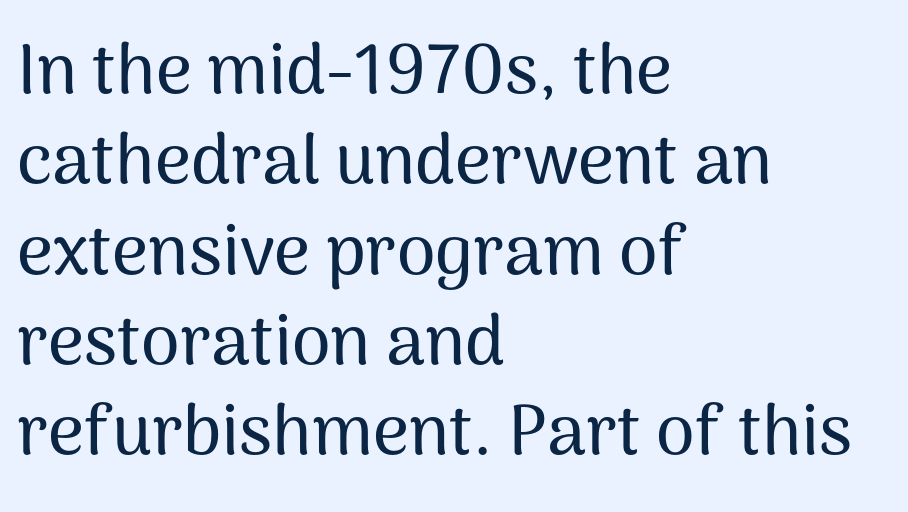
Unmarked baselines from the first word to the last. The lettering stays uniformly vertical, giving the passage a roman look. Casual observation: everything's shoved over to the left. Stroke terminals: plain, sans-serif.
